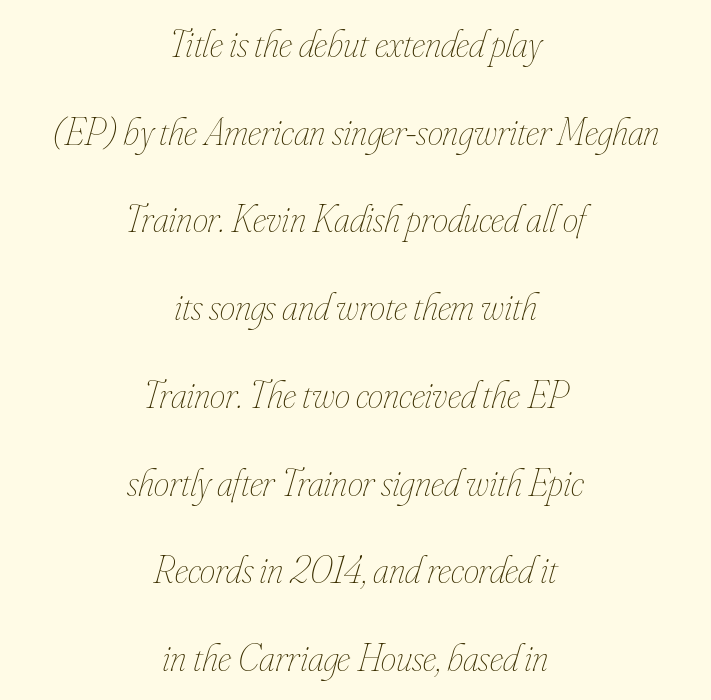
{"italic": "yes", "lean": "right", "slant_degrees": 16, "bold": "no", "weight": "thin", "width": "condensed", "stroke_contrast": "low", "x_height": "small", "monospaced": "no", "underline": "no", "align": "center", "line_spacing": "loose", "line_spacing_ratio": 2.25, "letter_spacing": "normal", "letter_spacing_em": 0.0, "glyph_px": 39}
